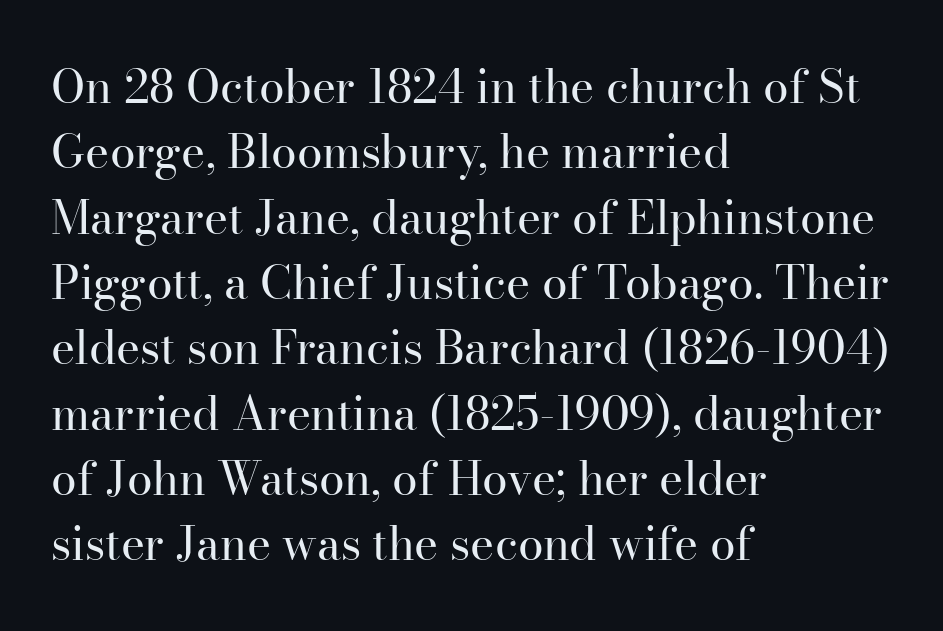
The image shows 46 px regular-weight serif type, upright; set left-aligned, normal line spacing (1.42x), normal letter spacing, not underlined; high stroke contrast and a small x-height.
